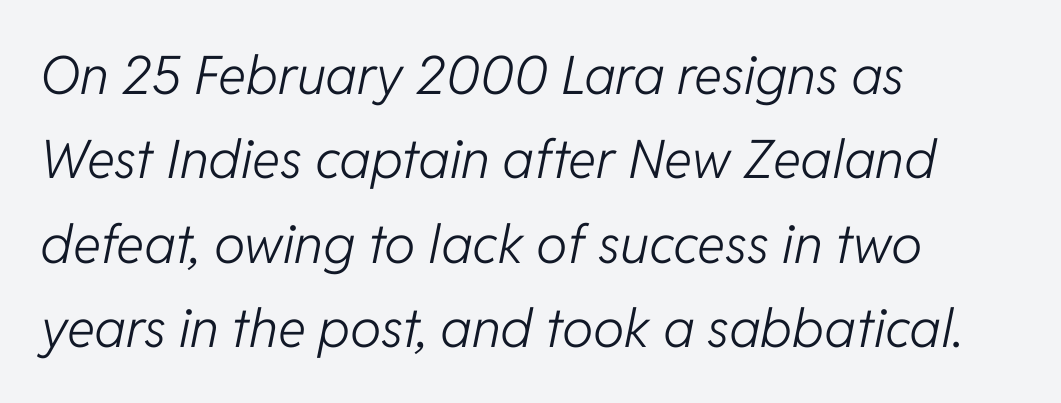
The image shows 53 px light type, italic (leaning right); set left-aligned, normal line spacing (1.59x), normal letter spacing, not underlined; low stroke contrast and a medium x-height.
